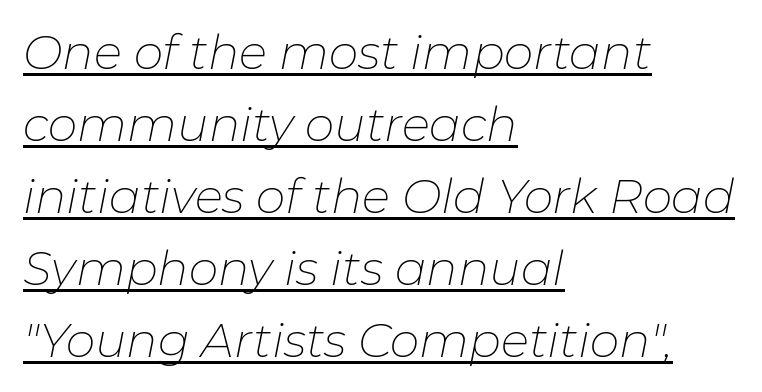
Q: Is the text bold? A: No.
Q: Is the text italic (slanted)? A: Yes, it leans right by about 11 degrees.
Q: Is the text underlined? A: Yes.
Q: How is the paragraph aligned? A: Left-aligned.
Q: Is the spacing between letters normal or unusually wide? A: Normal.
Q: Is the spacing between lines tight, normal or loose? A: Normal.
Q: Width (condensed, normal, or wide)? A: Normal.
Q: Stroke contrast? A: Low.
Q: x-height? A: Medium.
Q: Monospaced? A: No.
